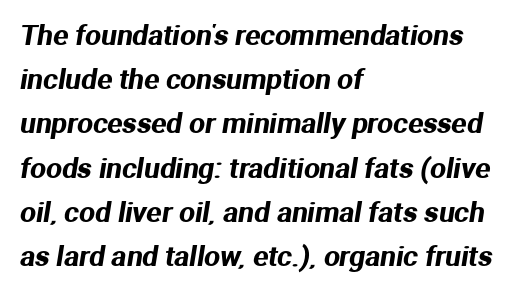
Q: Is the typeface a serif or a sans-serif typeface? A: Sans-serif.
Q: Is the text underlined? A: No.
Q: How is the paragraph aligned? A: Left-aligned.
Q: Is the spacing between letters normal or unusually wide? A: Normal.
Q: Is the spacing between lines tight, normal or loose? A: Normal.
Q: Width (condensed, normal, or wide)? A: Normal.
Q: Stroke contrast? A: Medium.
Q: x-height? A: Medium.
Q: Monospaced? A: No.
